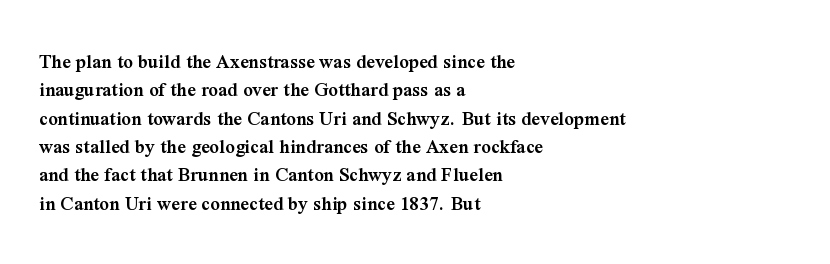
The image shows 21 px text type, upright; set left-aligned, normal line spacing (1.35x), normal letter spacing, not underlined.
